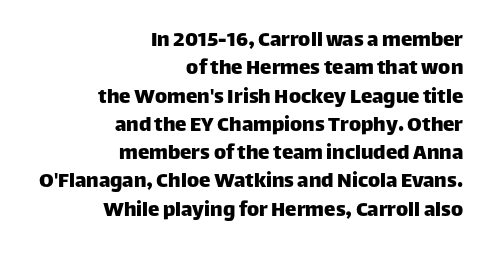
{"italic": "no", "underline": "no", "align": "right", "line_spacing_ratio": 1.23, "letter_spacing": "normal", "letter_spacing_em": 0.0, "glyph_px": 23}
